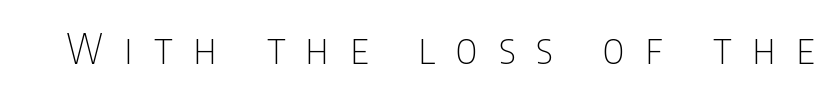
{"serif": "no", "italic": "no", "bold": "no", "weight": "thin", "width": "condensed", "stroke_contrast": "low", "x_height": "large", "monospaced": "no", "underline": "no", "letter_spacing": "wide", "letter_spacing_em": 0.5, "glyph_px": 42}
